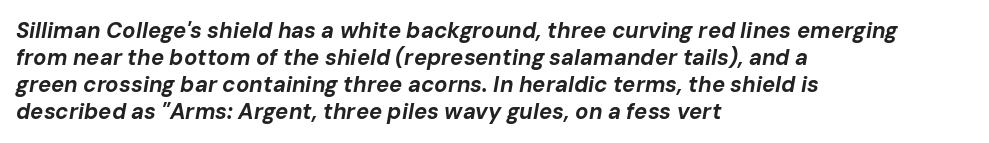
{"italic": "yes", "lean": "right", "slant_degrees": 10, "bold": "yes", "underline": "no", "align": "left", "line_spacing_ratio": 1.23, "letter_spacing": "normal", "letter_spacing_em": 0.0, "glyph_px": 22}
